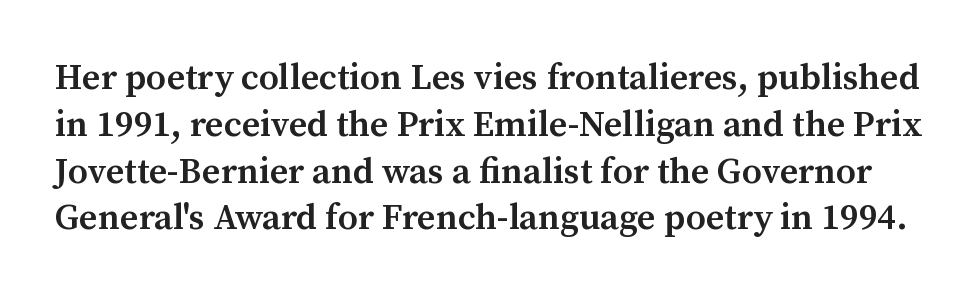
Nope, not italic — everything's standing straight. A normal amount of white space separates one row of letters from the next. Here the designer chose a conventional face with non-uniform glyph widths. Does extra space separate the letters? No, they use regular spacing. The passage shown is not underscored anywhere.
